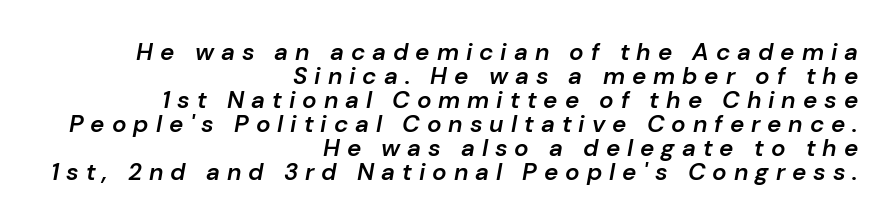
The image shows 24 px text type, italic (leaning right); set right-aligned, tight line spacing (1.0x), unusually wide letter spacing (+0.29 em), not underlined.
